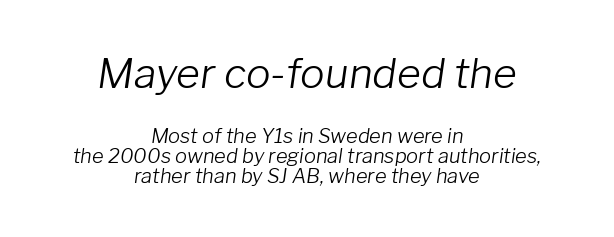
{"italic": "yes", "lean": "right", "slant_degrees": 8, "bold": "no", "weight": "light", "width": "normal", "stroke_contrast": "low", "x_height": "medium", "monospaced": "no", "underline": "no", "align": "center", "line_spacing": "tight", "line_spacing_ratio": 1.02, "letter_spacing": "normal", "letter_spacing_em": 0.0, "larger_block": "first", "size_ratio": 2.05, "glyph_px": 41}
